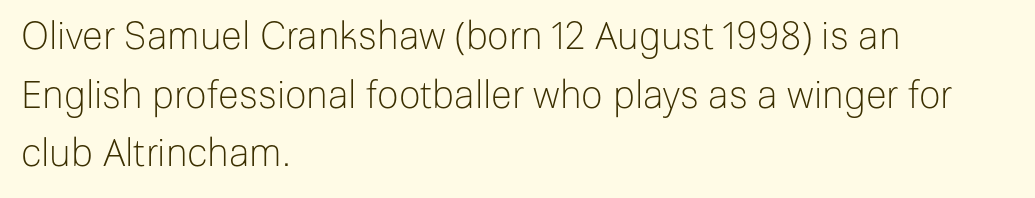
No extra ink here — the face is not bold. Successive baselines arrive at the customary interval. Varying glyph widths throughout — classic text-font behaviour. The lettering holds an erect, upright posture throughout.
